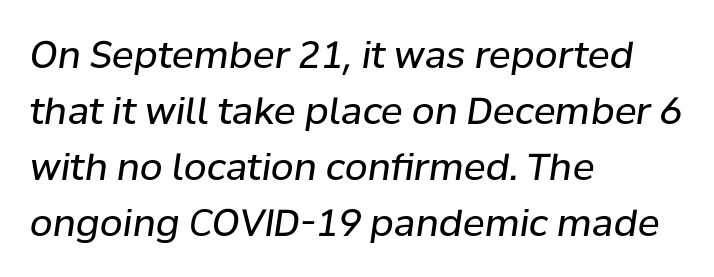
{"italic": "yes", "lean": "right", "slant_degrees": 8, "bold": "no", "weight": "regular", "width": "normal", "stroke_contrast": "low", "x_height": "medium", "monospaced": "no", "underline": "no", "align": "left", "line_spacing": "normal", "line_spacing_ratio": 1.51, "letter_spacing": "normal", "letter_spacing_em": 0.0, "glyph_px": 37}
